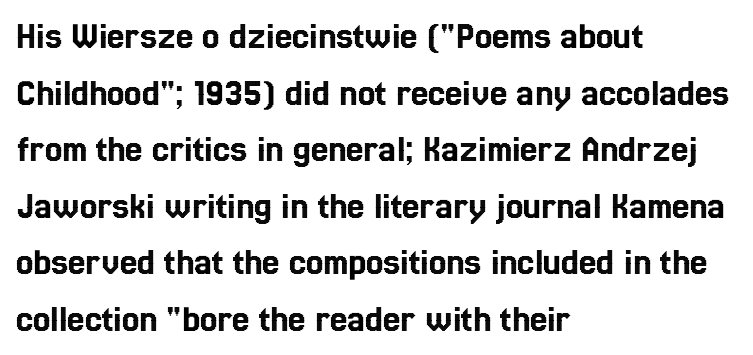
Q: Is the text italic (slanted)? A: No, it is upright.
Q: Is the text underlined? A: No.
Q: How is the paragraph aligned? A: Left-aligned.
Q: Is the spacing between letters normal or unusually wide? A: Normal.
Q: Is the spacing between lines tight, normal or loose? A: Normal.
Q: Width (condensed, normal, or wide)? A: Condensed.
Q: x-height? A: Medium.
Q: Monospaced? A: No.
